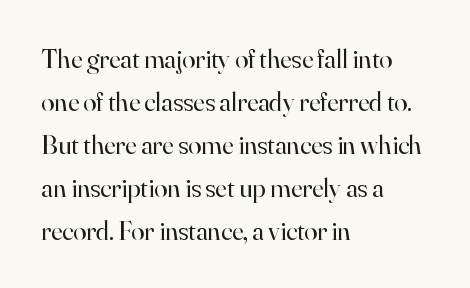
The image shows 27 px text type, upright; set left-aligned, normal line spacing (1.59x), normal letter spacing, not underlined.
